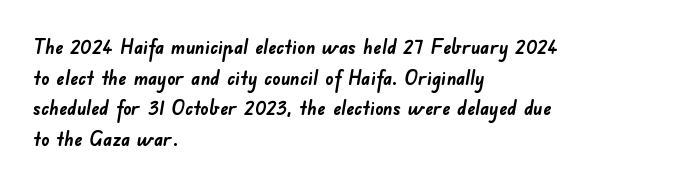
Q: Is the text bold? A: Yes.
Q: Is the text underlined? A: No.
Q: How is the paragraph aligned? A: Left-aligned.
Q: Is the spacing between letters normal or unusually wide? A: Normal.
Q: Is the spacing between lines tight, normal or loose? A: Normal.
